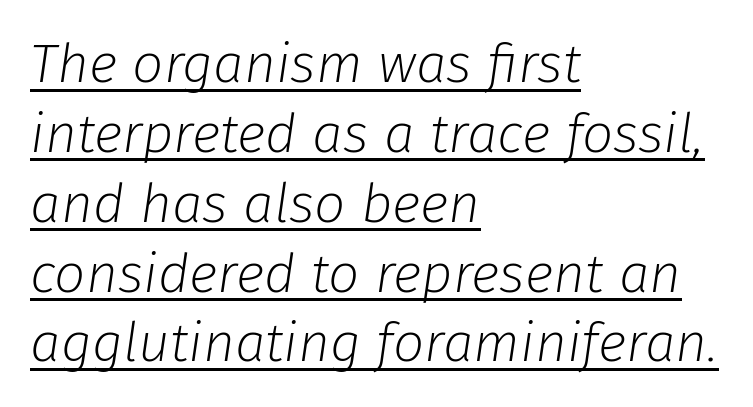
Varying glyph widths throughout — classic text-font behaviour. Spacing between characters is what you'd get straight out of the box. This rendering uses left alignment, leaving the right contour irregular. On a weight scale, this lands at 450 or below.
